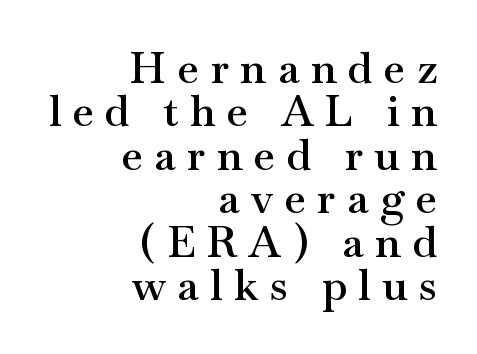
The image shows 43 px semibold, wide serif type, upright; set right-aligned, tight line spacing (1.01x), unusually wide letter spacing (+0.27 em), not underlined; medium stroke contrast and a small x-height.
